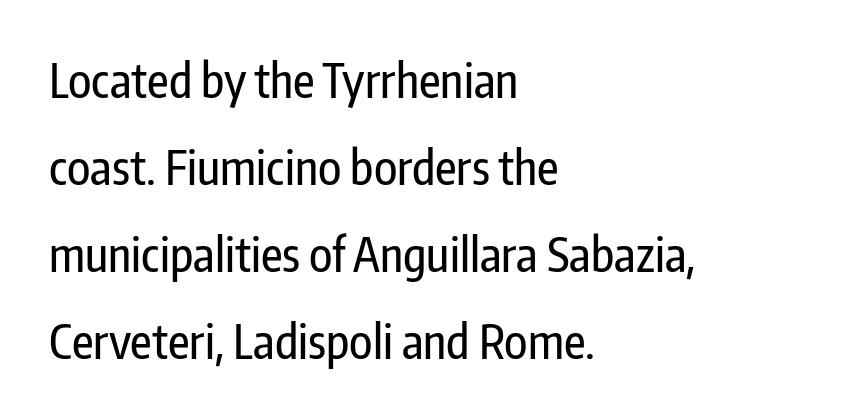
{"serif": "no", "italic": "no", "width": "condensed", "stroke_contrast": "low", "x_height": "medium", "monospaced": "no", "underline": "no", "align": "left", "line_spacing_ratio": 1.85, "letter_spacing": "normal", "letter_spacing_em": 0.0, "glyph_px": 47}
